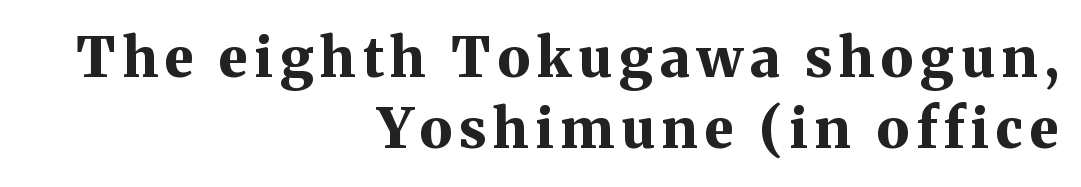
Yep, those are serifs on the letters. Lines of text with bare space underneath. Vertical strokes here are truly vertical. Horizontally, the lines are justified to the trailing edge only. The passage shown is emphatically bold.
